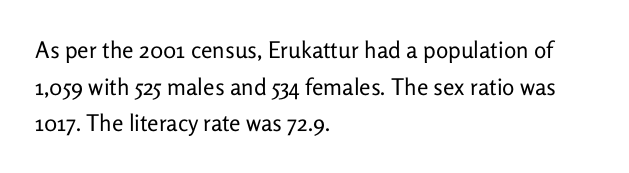
The image shows 23 px text type, upright; set left-aligned, normal line spacing (1.59x), normal letter spacing, not underlined.
